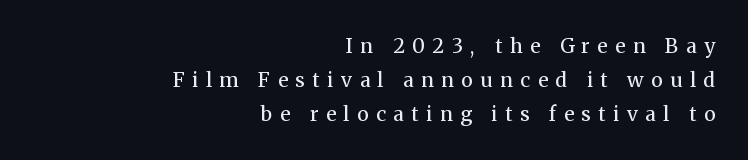
Q: Is the text bold? A: No.
Q: Is the text italic (slanted)? A: No, it is upright.
Q: Is the text underlined? A: No.
Q: How is the paragraph aligned? A: Right-aligned.
Q: Is the spacing between letters normal or unusually wide? A: Unusually wide.
Q: Is the spacing between lines tight, normal or loose? A: Normal.
